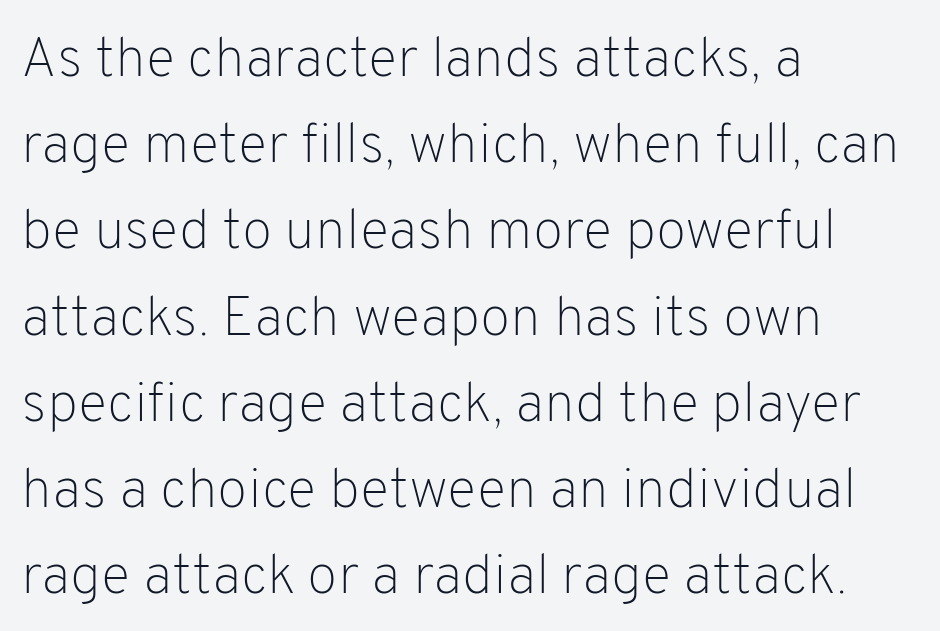
The image shows 56 px light sans-serif type, upright; set left-aligned, normal line spacing (1.54x), normal letter spacing, not underlined; low stroke contrast and a medium x-height.
